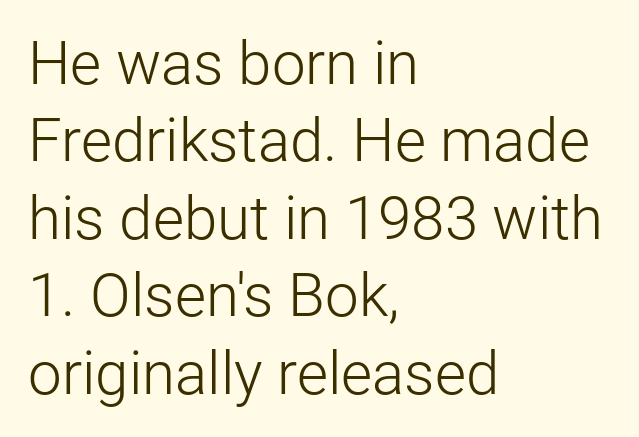
The image shows 60 px light sans-serif type, upright; set left-aligned, normal line spacing (1.29x), normal letter spacing, not underlined; low stroke contrast and a medium x-height.
